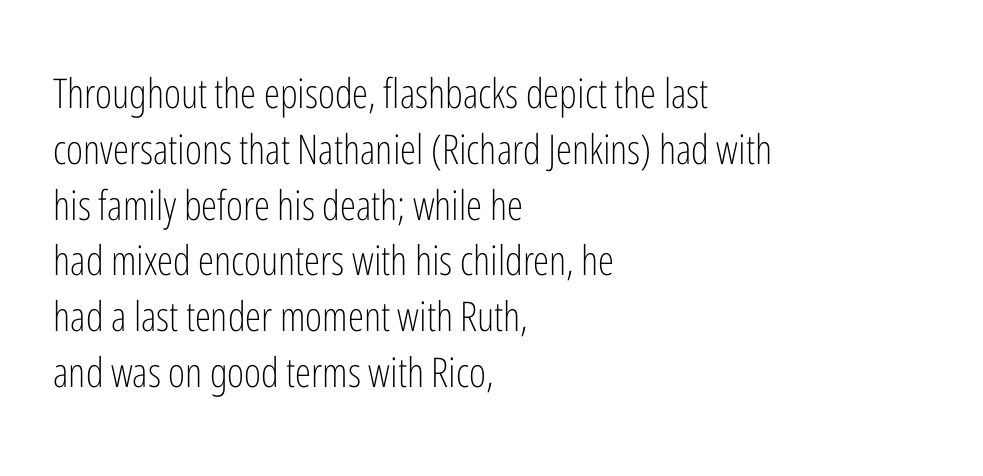
The image shows 41 px light, condensed sans-serif type, upright; set left-aligned, normal line spacing (1.36x), normal letter spacing, not underlined; low stroke contrast and a medium x-height.
